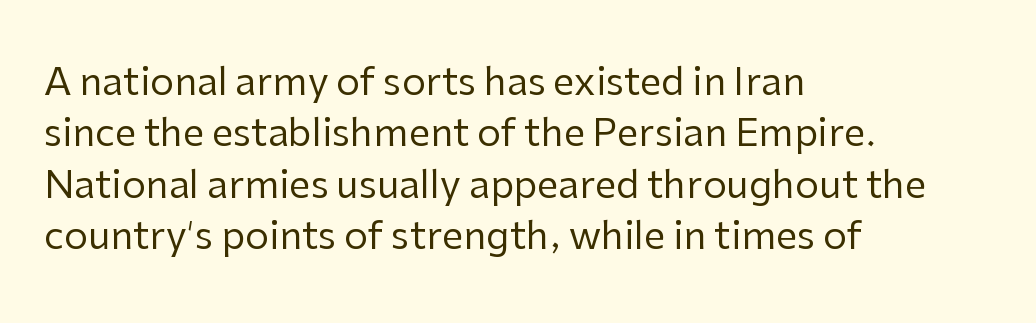
The image shows 38 px regular-weight sans-serif type, upright; set left-aligned, normal line spacing (1.35x), normal letter spacing, not underlined; low stroke contrast and a medium x-height.
